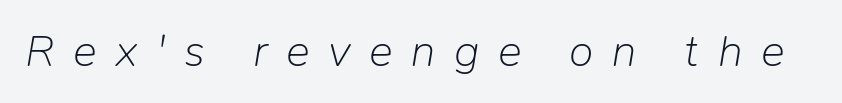
{"italic": "yes", "lean": "right", "slant_degrees": 9, "bold": "no", "weight": "light", "width": "normal", "stroke_contrast": "low", "x_height": "medium", "monospaced": "no", "underline": "no", "letter_spacing": "wide", "letter_spacing_em": 0.41, "glyph_px": 45}
